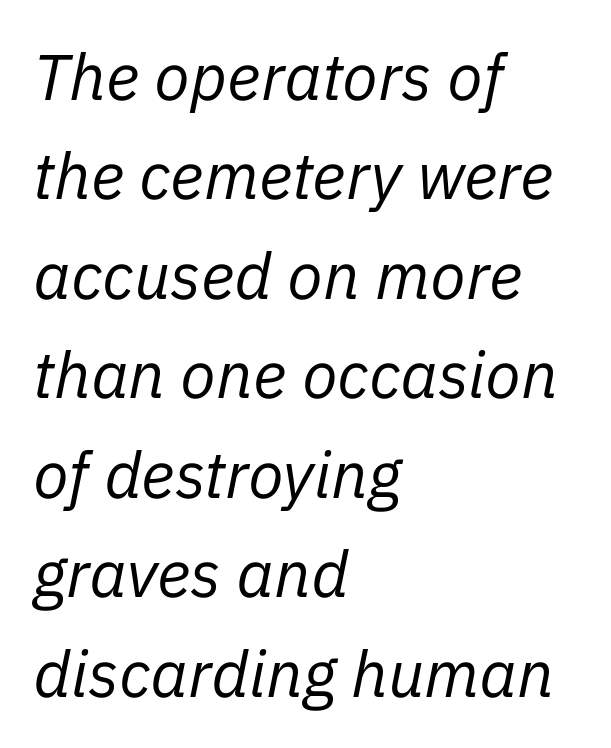
No heavy texture on the line: the type isn't bold. The ragged edge is on the right, which tells us the setting is flush left. These lines keep a tight, regular rhythm from letter to letter. A typesetter would call this leading conventional body-copy spacing. You could not count columns in this text — the font is proportionally spaced. A typesetter would mark this as italic.
